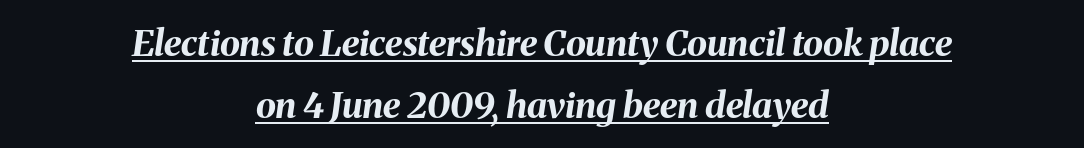
Q: Is the text bold? A: Yes.
Q: Is the text italic (slanted)? A: Yes, it leans right by about 8 degrees.
Q: Is the text underlined? A: Yes.
Q: How is the paragraph aligned? A: Centered.
Q: Is the spacing between letters normal or unusually wide? A: Normal.
Q: Width (condensed, normal, or wide)? A: Normal.
Q: Stroke contrast? A: Medium.
Q: x-height? A: Medium.
Q: Monospaced? A: No.
